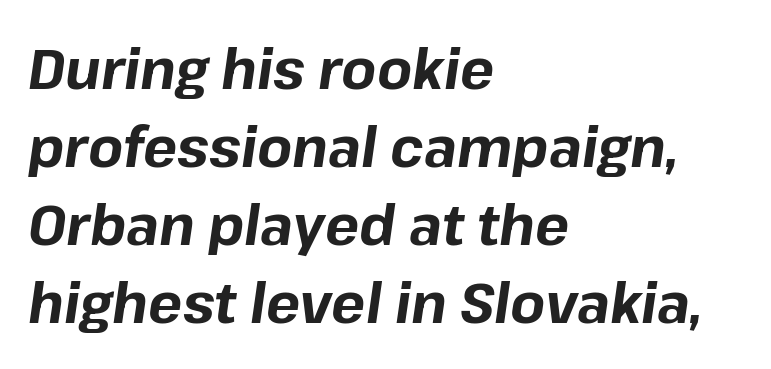
The image shows 57 px bold type, italic (leaning right); set left-aligned, normal line spacing (1.37x), normal letter spacing, not underlined; low stroke contrast and a medium x-height.
